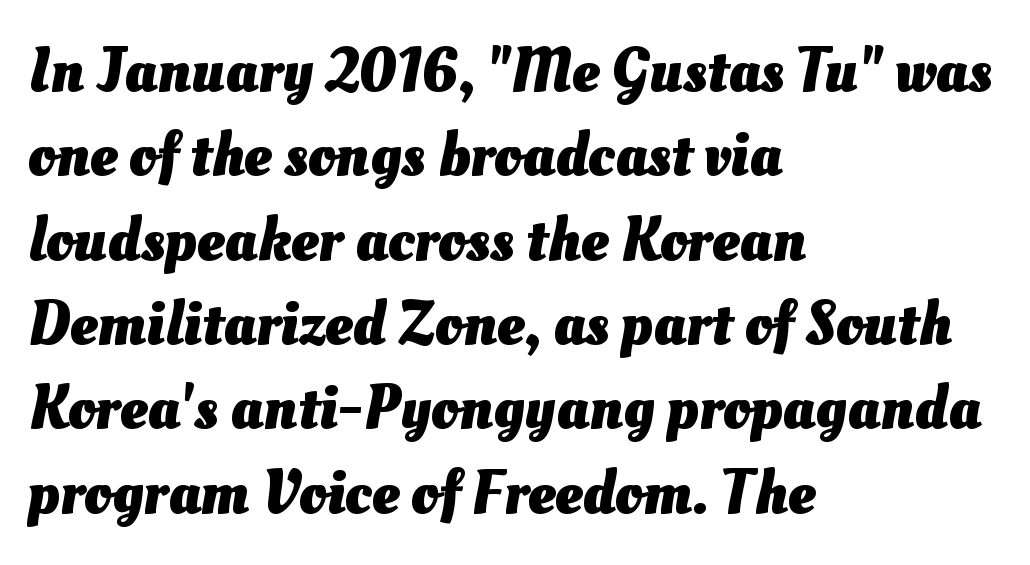
The face used here is rendered with its standard letterfit. Baseline-to-baseline distance is the conventional proportion of letter height. If you drew a ruler down the left edge, every line would touch it. Any mark beneath the type? The region is blank. The passage shown is typed in a proportional face where columns would drift. The face used here has the dense, thick strokes of a bold.
